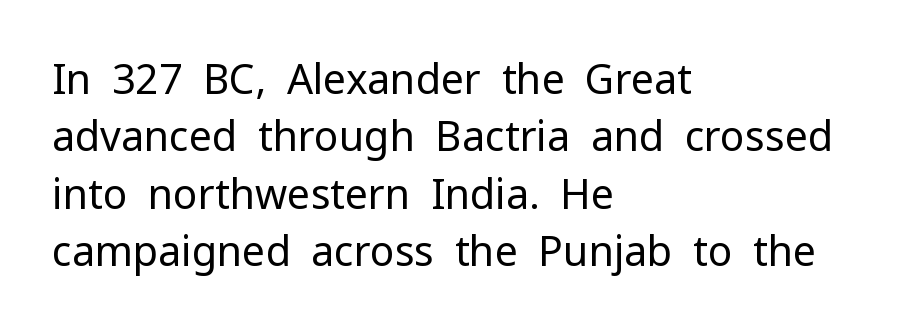
The image shows 41 px regular-weight sans-serif type, upright; set left-aligned, normal line spacing (1.4x), normal letter spacing, not underlined; low stroke contrast and a medium x-height.
